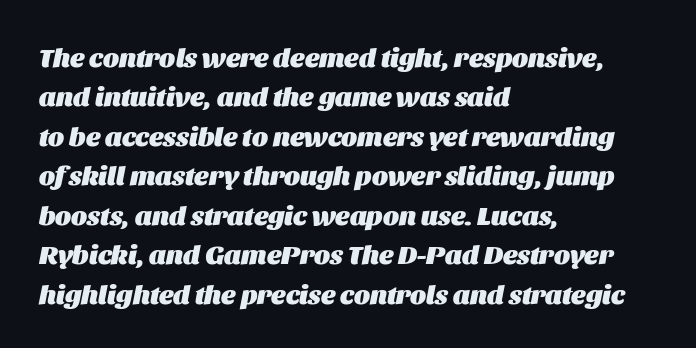
Every letter is thick-stroked: bold, no question. You can tell it's italic because the verticals aren't actually vertical. Anything drawn beneath the words? Only blank space. Each word holds together tightly as a unit, with standard inter-letter gaps. Leading matches the norm, producing a regular column.
